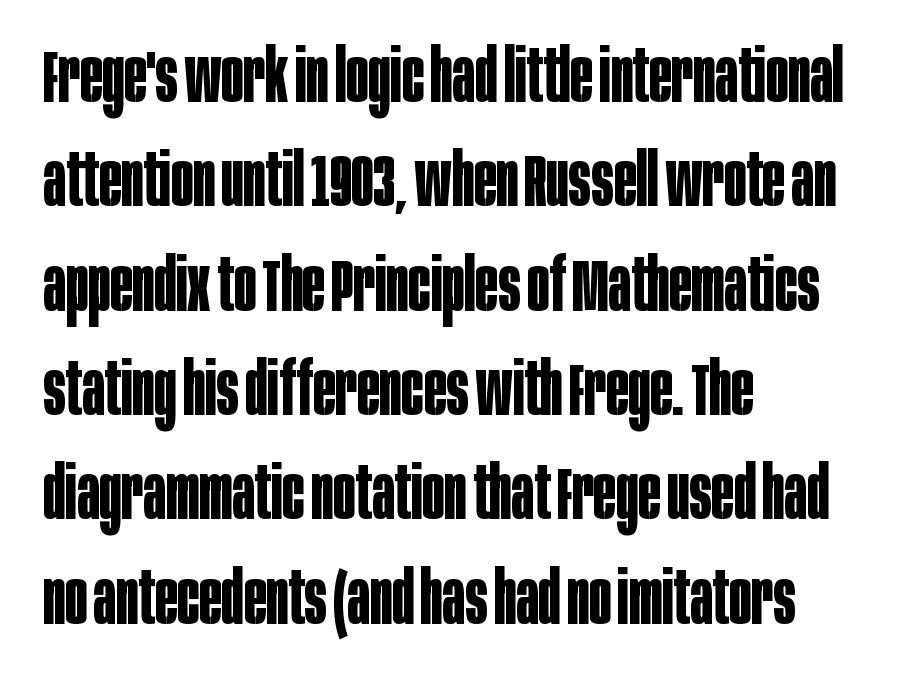
{"serif": "no", "italic": "no", "bold": "yes", "weight": "bold", "width": "condensed", "stroke_contrast": "low", "x_height": "large", "monospaced": "no", "underline": "no", "align": "left", "line_spacing": "normal", "line_spacing_ratio": 1.41, "letter_spacing": "normal", "letter_spacing_em": 0.0, "glyph_px": 74}
